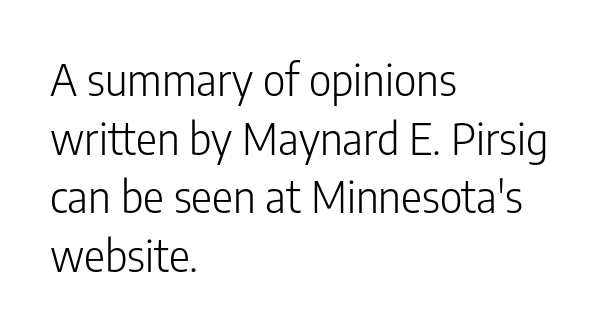
Heaviness? Minimal to ordinary, like unemphasized prose. In terms of letterspacing, this is plain default setting. The rendering anchors every line to the left-hand side. Check the space under the baseline: it is left empty.
